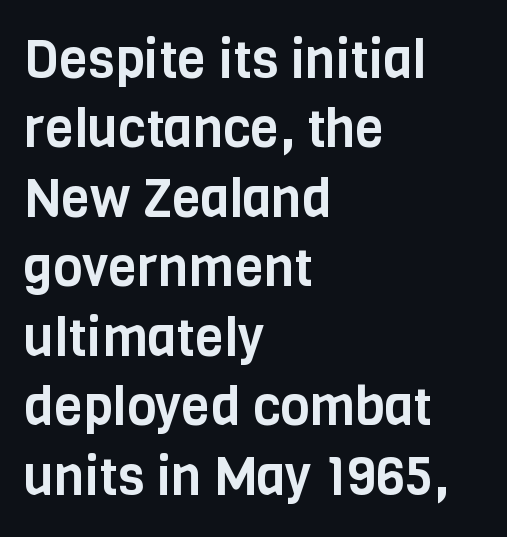
{"serif": "no", "italic": "no", "width": "condensed", "stroke_contrast": "low", "x_height": "large", "monospaced": "no", "underline": "no", "align": "left", "line_spacing": "normal", "line_spacing_ratio": 1.31, "letter_spacing": "normal", "letter_spacing_em": 0.0, "glyph_px": 53}
